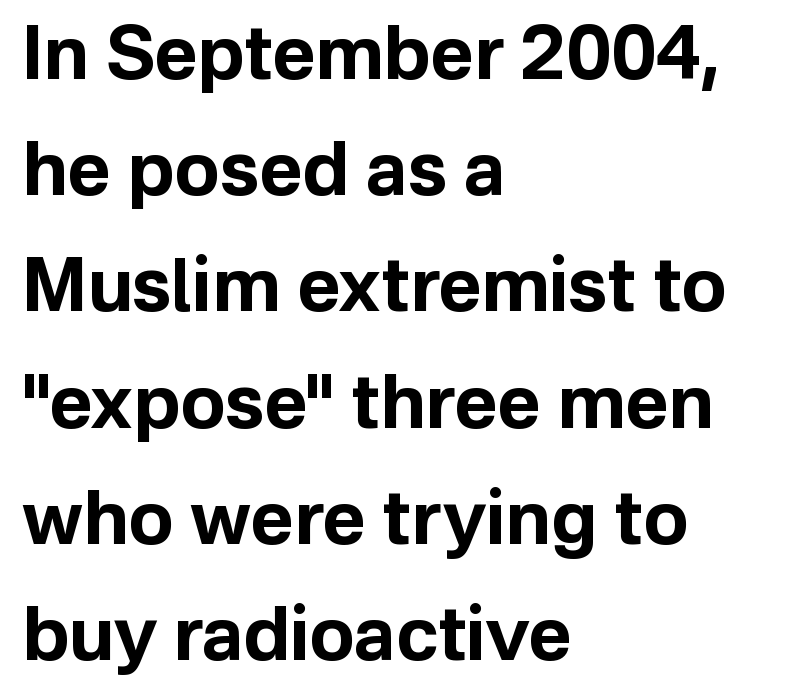
The face used here is proportionally spaced, like ordinary book or web type. The strokes are fattened all the way to bold. Typeset ragged right — the left edge is the straight one. Successive baselines arrive at the customary interval.
